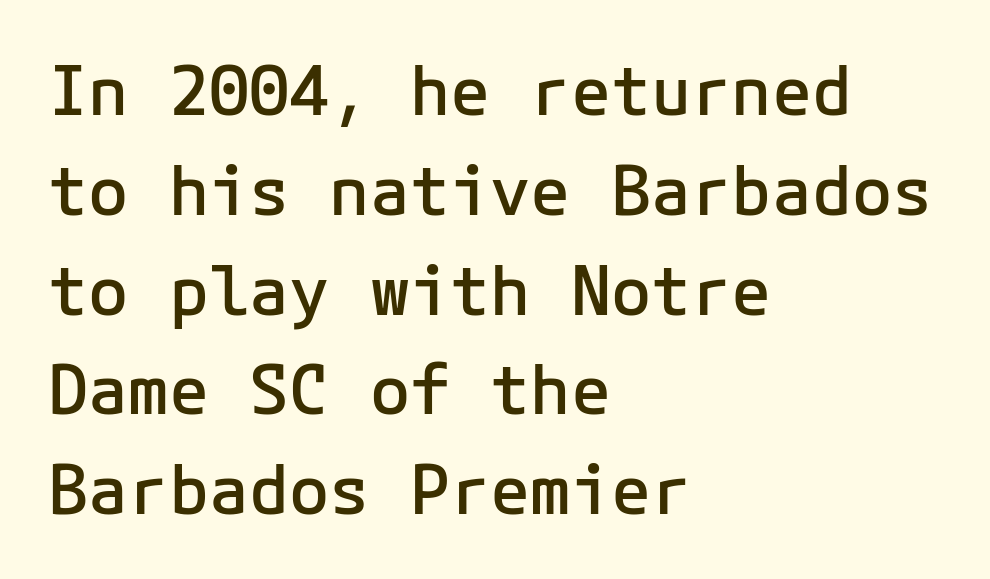
Q: Is the text bold? A: Semi-bold.
Q: Is the text italic (slanted)? A: No, it is upright.
Q: Is the typeface a serif or a sans-serif typeface? A: Sans-serif.
Q: Is the text underlined? A: No.
Q: How is the paragraph aligned? A: Left-aligned.
Q: Is the spacing between letters normal or unusually wide? A: Normal.
Q: Is the spacing between lines tight, normal or loose? A: Normal.
Q: Width (condensed, normal, or wide)? A: Normal.
Q: Stroke contrast? A: Low.
Q: x-height? A: Medium.
